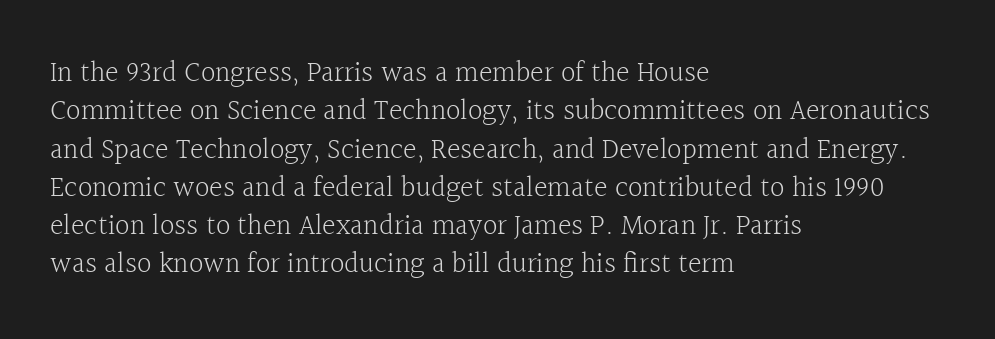
{"serif": "yes", "italic": "no", "bold": "no", "weight": "light", "width": "normal", "x_height": "medium", "monospaced": "no", "underline": "no", "align": "left", "line_spacing": "normal", "line_spacing_ratio": 1.32, "letter_spacing": "normal", "letter_spacing_em": 0.0, "glyph_px": 29}
